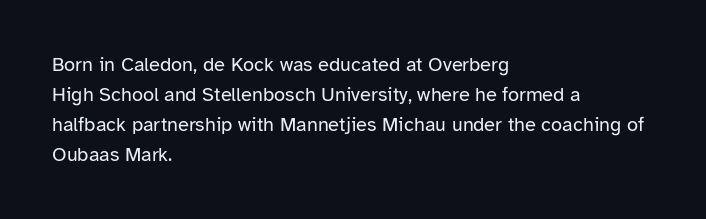
Q: Is the text bold? A: No.
Q: Is the text italic (slanted)? A: No, it is upright.
Q: Is the text underlined? A: No.
Q: How is the paragraph aligned? A: Left-aligned.
Q: Is the spacing between letters normal or unusually wide? A: Normal.
Q: Is the spacing between lines tight, normal or loose? A: Normal.
